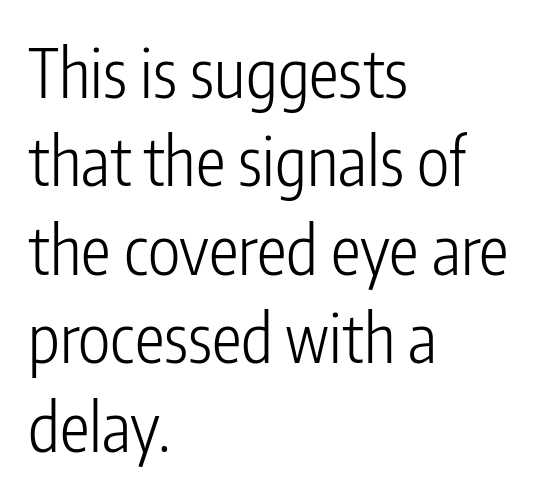
Words appear dense and cohesive because spacing is normal. Every character sits straight up, as roman type does. The setting favours the left margin, as ordinary paragraphs usually do. Compared with a typical body face, this is equally light or lighter still. Looks like regular typesetting: each glyph gets only the width it needs. Baseline-to-baseline distance is the conventional proportion of letter height.
